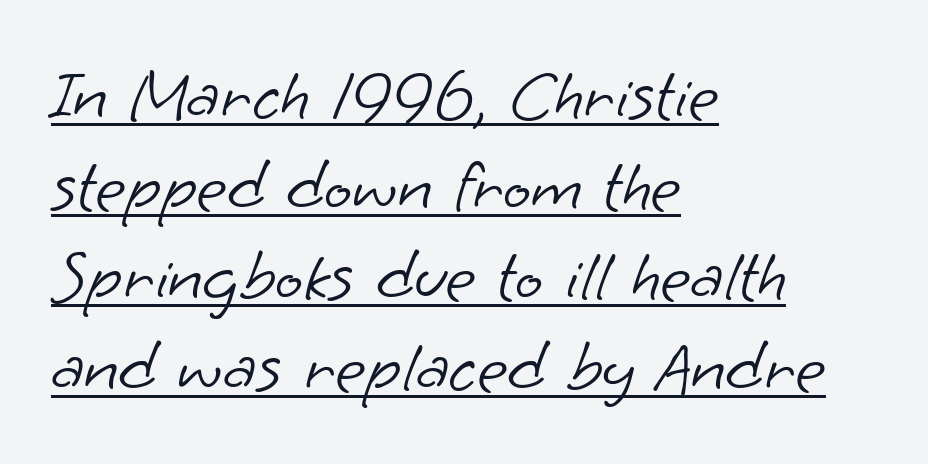
Q: Is the text bold? A: No.
Q: Is the typeface a serif or a sans-serif typeface? A: Sans-serif.
Q: Is the text underlined? A: Yes.
Q: How is the paragraph aligned? A: Left-aligned.
Q: Is the spacing between letters normal or unusually wide? A: Normal.
Q: Width (condensed, normal, or wide)? A: Normal.
Q: Stroke contrast? A: Low.
Q: x-height? A: Small.
Q: Monospaced? A: No.
